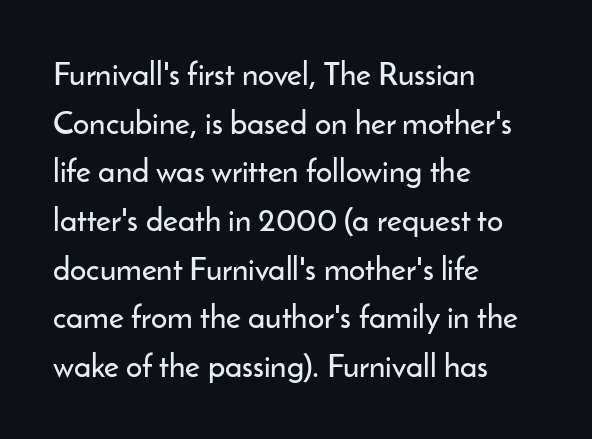
{"serif": "no", "italic": "no", "width": "normal", "stroke_contrast": "low", "x_height": "small", "monospaced": "no", "underline": "no", "align": "left", "line_spacing": "normal", "line_spacing_ratio": 1.52, "letter_spacing": "normal", "letter_spacing_em": 0.0, "glyph_px": 32}
